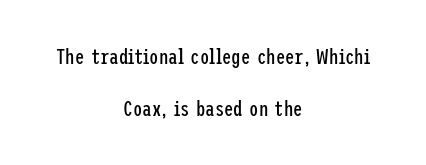
Q: Is the text bold? A: No.
Q: Is the text italic (slanted)? A: No, it is upright.
Q: Is the text underlined? A: No.
Q: How is the paragraph aligned? A: Centered.
Q: Is the spacing between letters normal or unusually wide? A: Normal.
Q: Is the spacing between lines tight, normal or loose? A: Loose.
